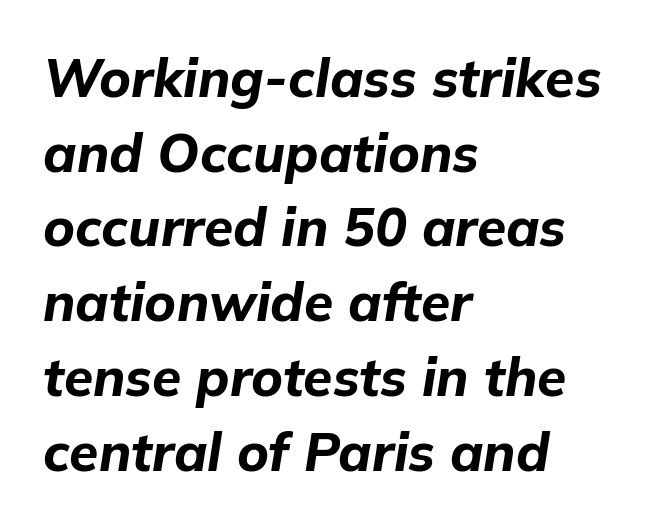
Q: Is the text bold? A: Yes.
Q: Is the text italic (slanted)? A: Yes, it leans right by about 9 degrees.
Q: Is the text underlined? A: No.
Q: How is the paragraph aligned? A: Left-aligned.
Q: Is the spacing between letters normal or unusually wide? A: Normal.
Q: Is the spacing between lines tight, normal or loose? A: Normal.
Q: Width (condensed, normal, or wide)? A: Normal.
Q: Stroke contrast? A: Low.
Q: x-height? A: Medium.
Q: Monospaced? A: No.
